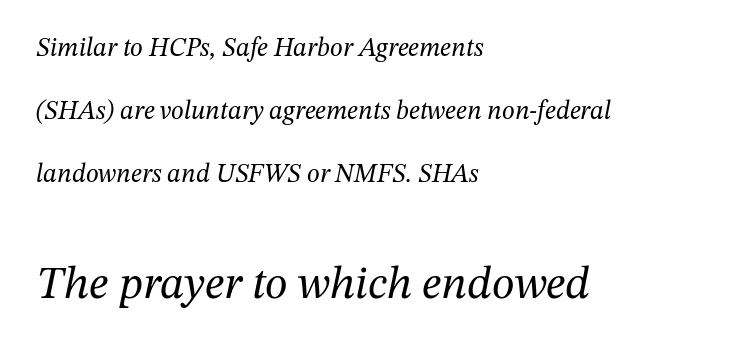
Q: Is the text bold? A: No.
Q: Is the text italic (slanted)? A: Yes, it leans right by about 12 degrees.
Q: Is the typeface a serif or a sans-serif typeface? A: Serif.
Q: Is the text underlined? A: No.
Q: How is the paragraph aligned? A: Left-aligned.
Q: Is the spacing between letters normal or unusually wide? A: Normal.
Q: Is the spacing between lines tight, normal or loose? A: Loose.
Q: Which block of text is set in a larger size, the first (top) or the second (bottom)? A: The second (bottom) one.
Q: Width (condensed, normal, or wide)? A: Normal.
Q: Stroke contrast? A: Medium.
Q: x-height? A: Medium.
Q: Monospaced? A: No.
